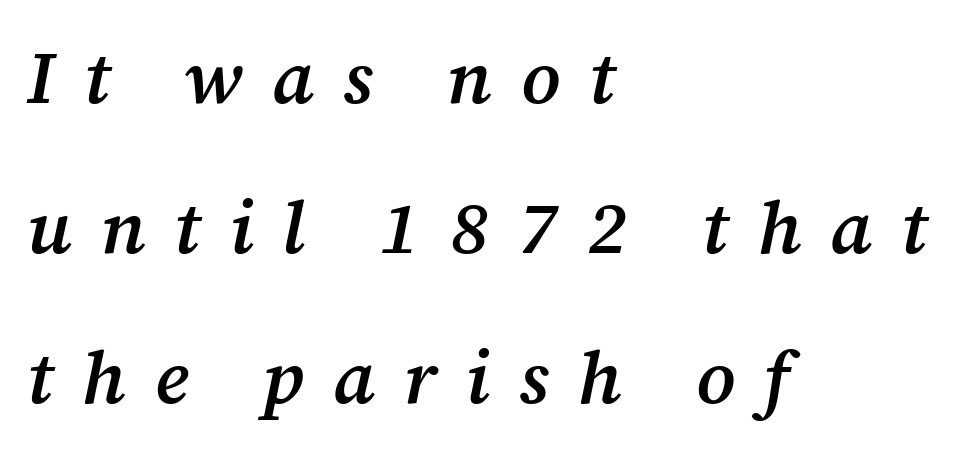
{"serif": "yes", "italic": "yes", "lean": "right", "slant_degrees": 12, "bold": "semi", "weight": "semibold", "width": "normal", "stroke_contrast": "medium", "x_height": "medium", "monospaced": "no", "underline": "no", "align": "left", "line_spacing": "loose", "line_spacing_ratio": 2.03, "letter_spacing": "wide", "letter_spacing_em": 0.39, "glyph_px": 74}
